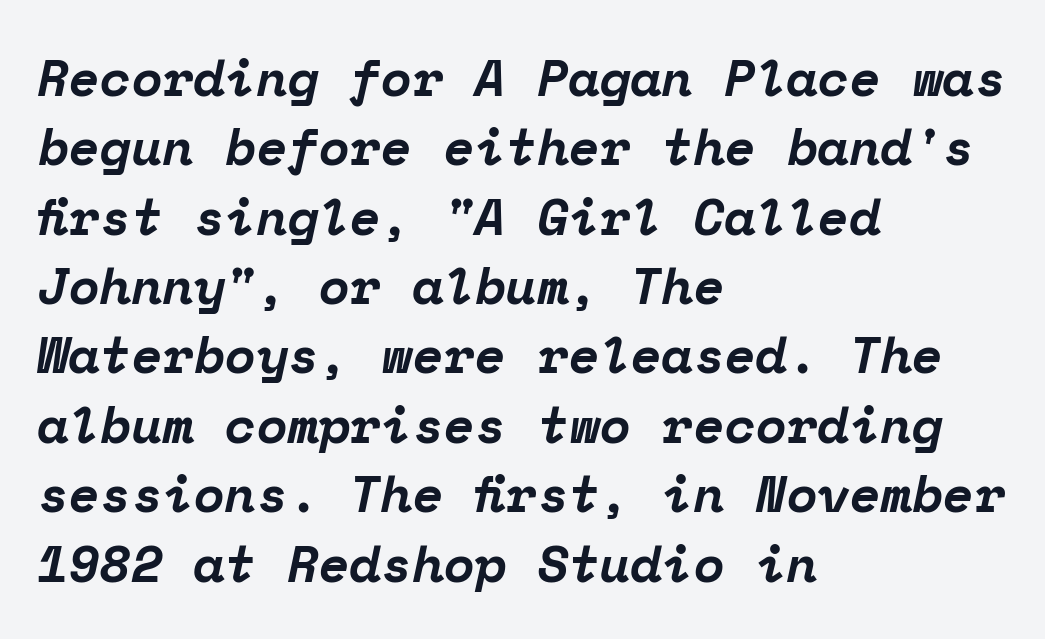
Q: Is the text bold? A: Yes.
Q: Is the text italic (slanted)? A: Yes, it leans right by about 12 degrees.
Q: Is the typeface a serif or a sans-serif typeface? A: Serif.
Q: Is the text underlined? A: No.
Q: How is the paragraph aligned? A: Left-aligned.
Q: Is the spacing between letters normal or unusually wide? A: Normal.
Q: Is the spacing between lines tight, normal or loose? A: Normal.
Q: Width (condensed, normal, or wide)? A: Normal.
Q: Stroke contrast? A: Low.
Q: x-height? A: Medium.
Q: Monospaced? A: Yes.
